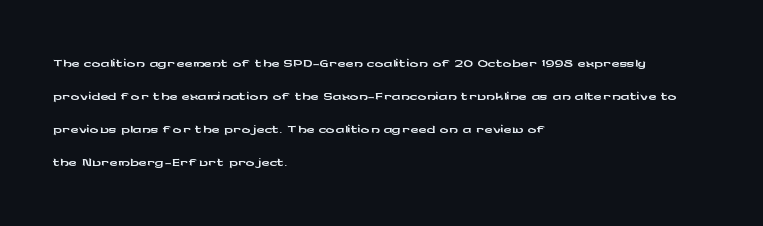
A clean baseline with only descenders dipping below it. Standard letterfit; no display-style spreading of the glyphs. Notice how descenders clear the ascenders below comfortably — that's standard leading. It's the straight-up-and-down kind of type. Does the copy run flush right? No — it runs flush left.
